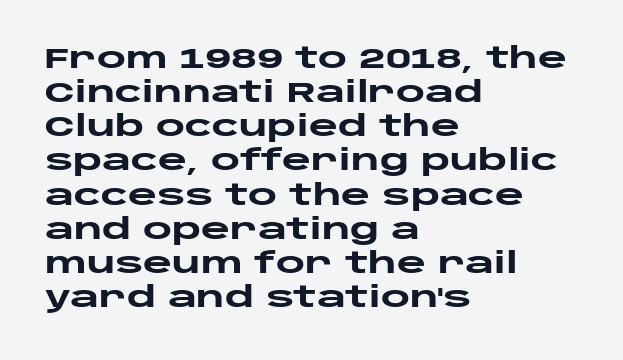
Q: Is the text bold? A: Yes.
Q: Is the text italic (slanted)? A: No, it is upright.
Q: Is the typeface a serif or a sans-serif typeface? A: Sans-serif.
Q: Is the text underlined? A: No.
Q: How is the paragraph aligned? A: Left-aligned.
Q: Is the spacing between letters normal or unusually wide? A: Normal.
Q: Width (condensed, normal, or wide)? A: Wide.
Q: Stroke contrast? A: Low.
Q: x-height? A: Large.
Q: Monospaced? A: No.
